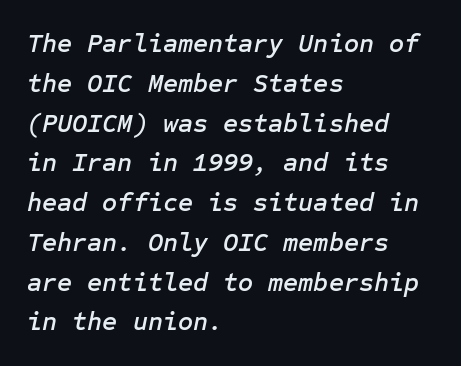
The image shows 26 px text type, italic (leaning right); set left-aligned, normal line spacing (1.53x), normal letter spacing, not underlined.
